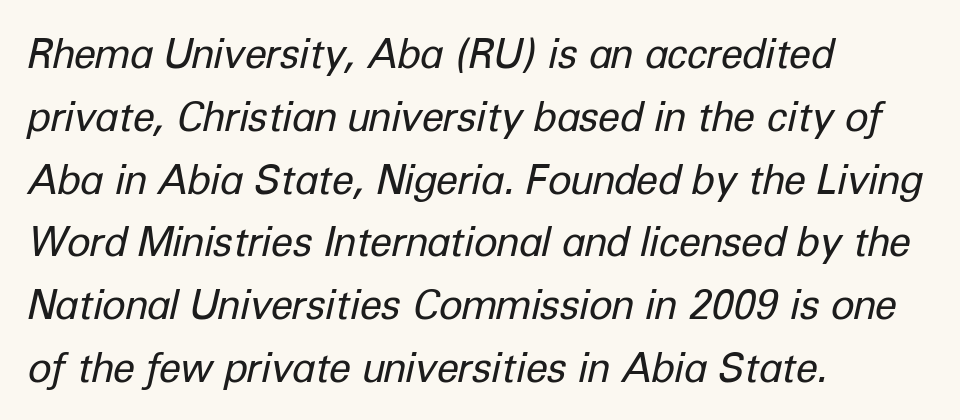
Q: Is the text bold? A: No.
Q: Is the text italic (slanted)? A: Yes, it leans right by about 12 degrees.
Q: Is the text underlined? A: No.
Q: How is the paragraph aligned? A: Left-aligned.
Q: Is the spacing between letters normal or unusually wide? A: Normal.
Q: Is the spacing between lines tight, normal or loose? A: Normal.
Q: Width (condensed, normal, or wide)? A: Normal.
Q: Stroke contrast? A: Low.
Q: x-height? A: Medium.
Q: Monospaced? A: No.
